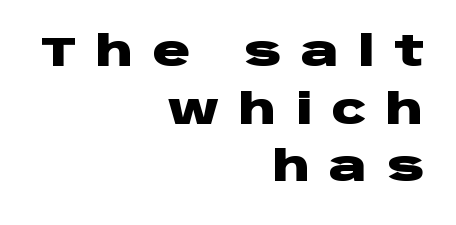
Q: Is the text bold? A: Yes.
Q: Is the text italic (slanted)? A: No, it is upright.
Q: Is the typeface a serif or a sans-serif typeface? A: Sans-serif.
Q: Is the text underlined? A: No.
Q: How is the paragraph aligned? A: Right-aligned.
Q: Is the spacing between letters normal or unusually wide? A: Unusually wide.
Q: Is the spacing between lines tight, normal or loose? A: Normal.
Q: Width (condensed, normal, or wide)? A: Wide.
Q: Stroke contrast? A: Low.
Q: x-height? A: Large.
Q: Monospaced? A: No.
